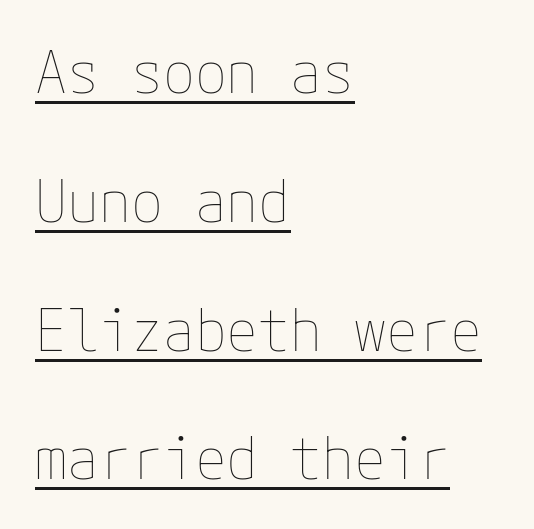
A light-to-regular cut is what we see here. The line-height multiplier appears high, well above default. Leftover space on each line is placed entirely after the last word. This is the regular roman posture of the typeface. Honestly, the underline is the first thing you notice here.
